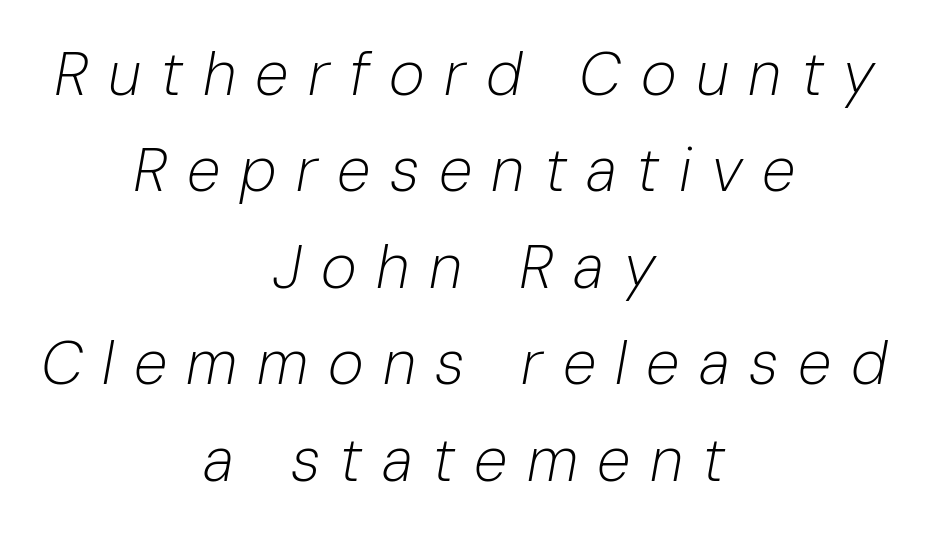
Normally led — the rows are evenly, conventionally spaced. Rendered with sloped, italic letterforms. Layout note: lines centered. The weight would be labelled regular, book, light, or lighter still. A typesetter would call this proportional, since set widths differ per character.
